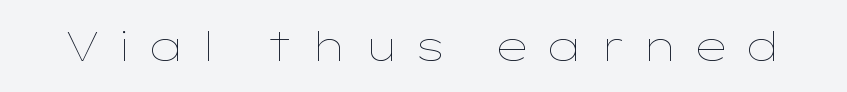
The image shows 41 px thin, wide type, upright; set unusually wide letter spacing (+0.34 em), not underlined; low stroke contrast and a medium x-height.
